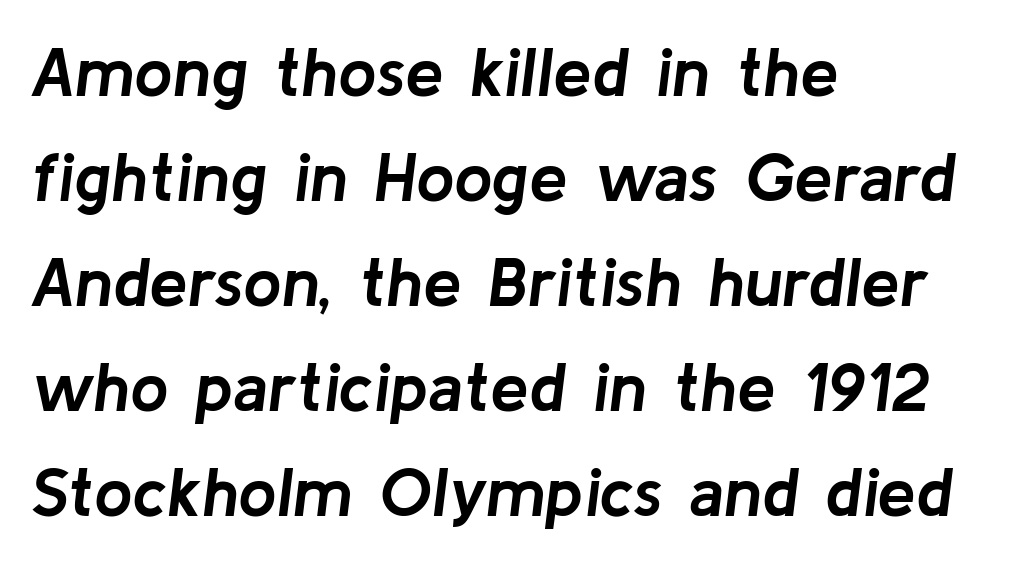
The rendering applies a slant to the glyphs. The letterforms sit shoulder to shoulder at normal distance. Do the characters align in a grid? No, the font is proportional. Emphasis by weight is at full strength: bold.
